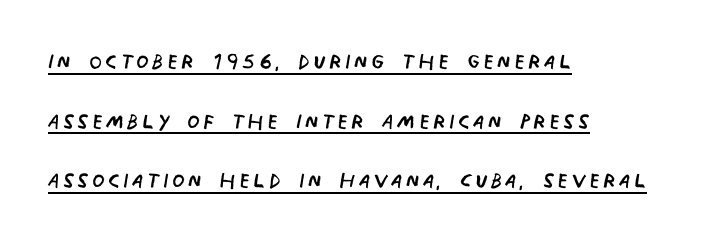
Q: Is the text bold? A: No.
Q: Is the typeface a serif or a sans-serif typeface? A: Sans-serif.
Q: Is the text underlined? A: Yes.
Q: How is the paragraph aligned? A: Left-aligned.
Q: Is the spacing between lines tight, normal or loose? A: Loose.
Q: Width (condensed, normal, or wide)? A: Condensed.
Q: Stroke contrast? A: Low.
Q: x-height? A: Large.
Q: Monospaced? A: No.
